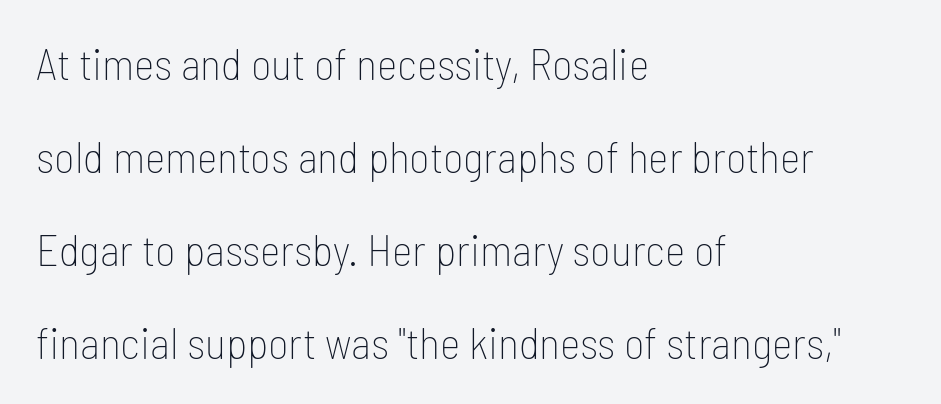
Q: Is the text bold? A: No.
Q: Is the text italic (slanted)? A: No, it is upright.
Q: Is the typeface a serif or a sans-serif typeface? A: Sans-serif.
Q: Is the text underlined? A: No.
Q: How is the paragraph aligned? A: Left-aligned.
Q: Is the spacing between letters normal or unusually wide? A: Normal.
Q: Is the spacing between lines tight, normal or loose? A: Loose.
Q: Width (condensed, normal, or wide)? A: Condensed.
Q: Stroke contrast? A: Low.
Q: x-height? A: Medium.
Q: Monospaced? A: No.
